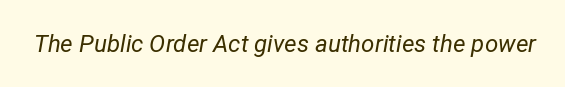
Q: Is the text bold? A: No.
Q: Is the text italic (slanted)? A: Yes, it leans right by about 12 degrees.
Q: Is the text underlined? A: No.
Q: Is the spacing between letters normal or unusually wide? A: Normal.
